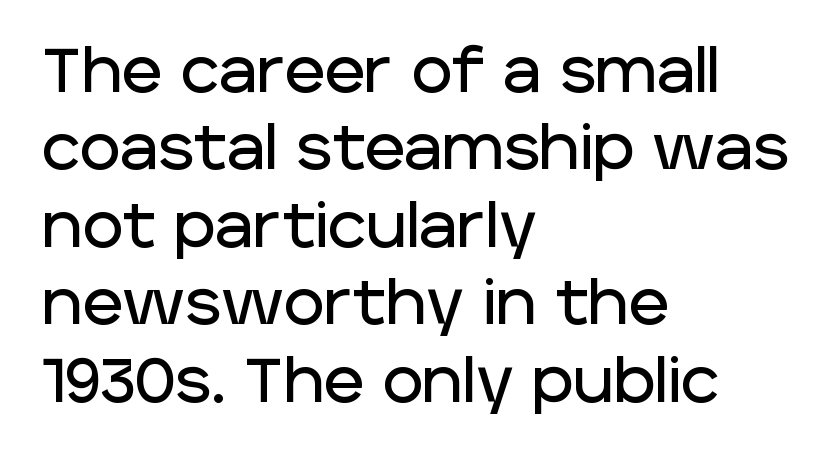
Quick note: underline off. Italic: no, the glyphs are upright roman. A classic flush-left, rag-right setting is used for this passage. This sample uses plain, unmodified letter spacing. Regular leading. Character widths vary here, with narrow letters taking less room than wide ones.
